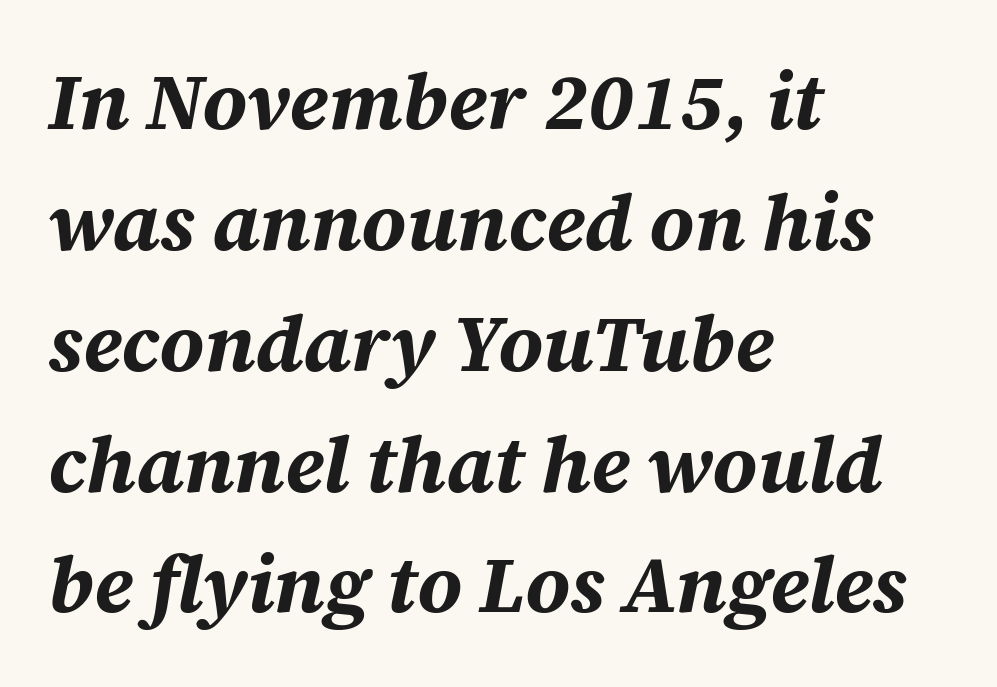
The image shows 79 px bold type, italic (leaning right); set left-aligned, normal line spacing (1.53x), normal letter spacing, not underlined; medium stroke contrast and a large x-height.
